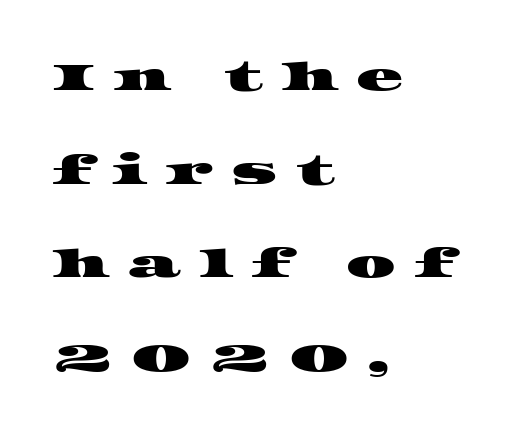
This rendering employs a face with finishing strokes, i.e., a serif. Clear beneath every line of the passage. Is the block centered? No — it sits flush against the left margin. The gaps between neighbouring characters are conspicuously large.
